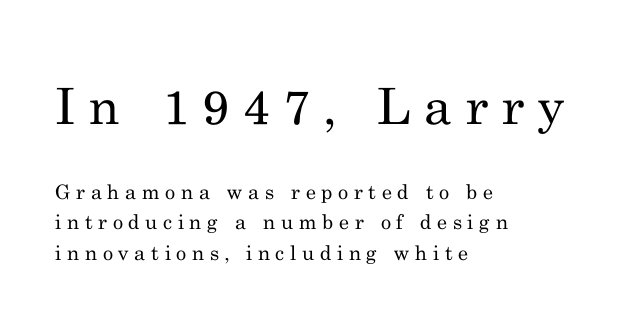
Weight: regular or lighter. It's the straight-up-and-down kind of type. Whoever set this made the first block the dominant, larger element. A typesetter would call this proportional, since set widths differ per character. A normal amount of white space separates one row of letters from the next. The words here are not underlined.
